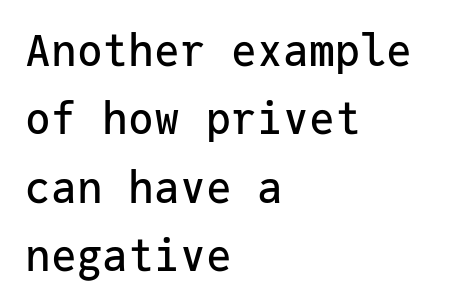
{"serif": "no", "italic": "no", "width": "normal", "stroke_contrast": "low", "x_height": "medium", "monospaced": "yes", "underline": "no", "align": "left", "line_spacing": "normal", "line_spacing_ratio": 1.59, "letter_spacing": "normal", "letter_spacing_em": 0.0, "glyph_px": 43}
